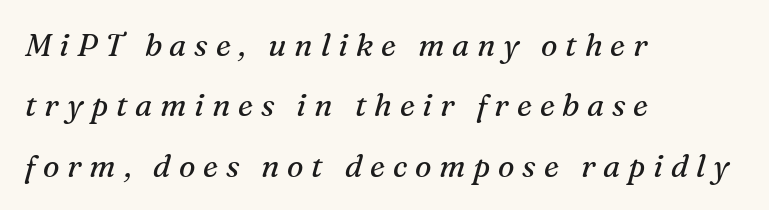
{"serif": "yes", "italic": "yes", "lean": "right", "slant_degrees": 16, "bold": "no", "weight": "regular", "width": "normal", "stroke_contrast": "medium", "x_height": "medium", "monospaced": "no", "underline": "no", "align": "left", "line_spacing": "loose", "line_spacing_ratio": 1.95, "letter_spacing": "wide", "letter_spacing_em": 0.25, "glyph_px": 31}
